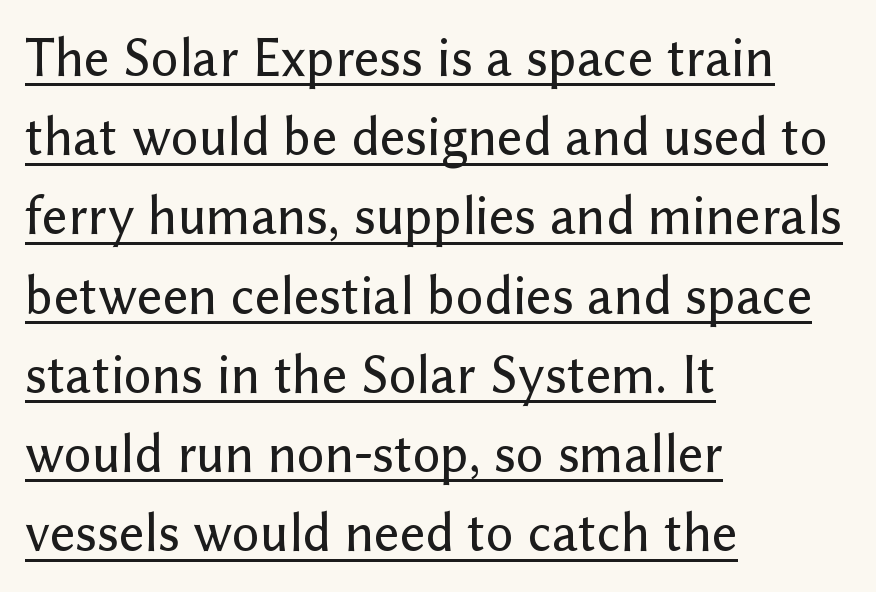
{"serif": "no", "italic": "no", "width": "normal", "stroke_contrast": "low", "x_height": "medium", "monospaced": "no", "underline": "yes", "align": "left", "line_spacing": "normal", "line_spacing_ratio": 1.44, "letter_spacing": "normal", "letter_spacing_em": 0.0, "glyph_px": 55}
